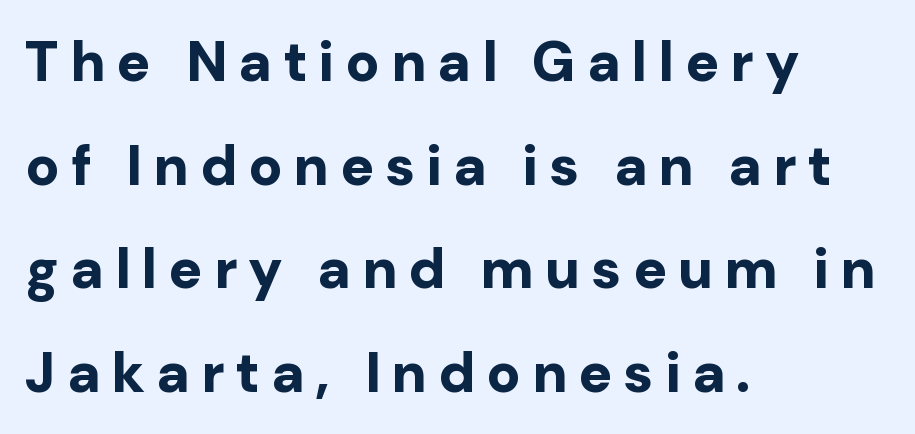
The image shows 56 px bold sans-serif type, upright; set left-aligned, line spacing 1.85x, unusually wide letter spacing (+0.2 em), not underlined; low stroke contrast and a medium x-height.
